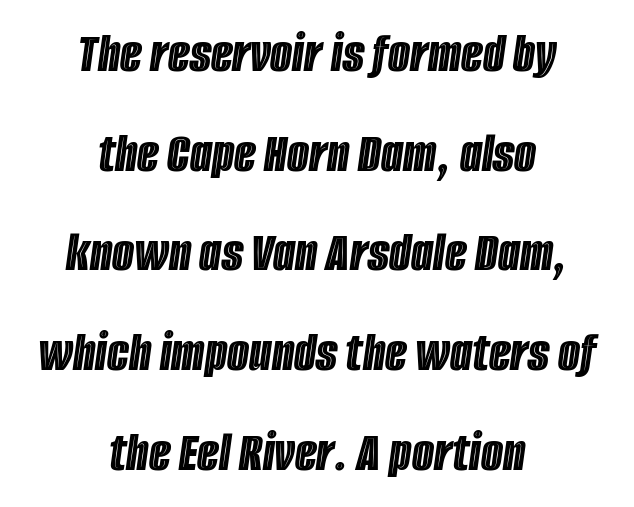
The image shows 57 px condensed type, italic (leaning right); set centered, line spacing 1.75x, normal letter spacing, not underlined; a large x-height.
